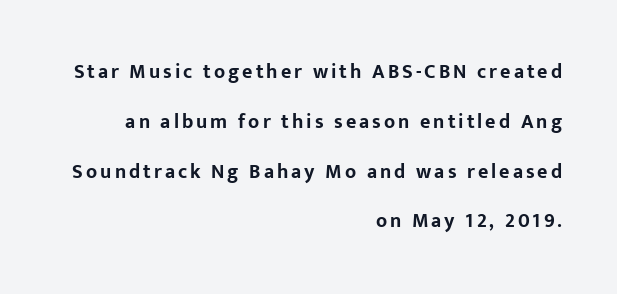
Q: Is the text bold? A: Yes.
Q: Is the text italic (slanted)? A: No, it is upright.
Q: Is the text underlined? A: No.
Q: How is the paragraph aligned? A: Right-aligned.
Q: Is the spacing between lines tight, normal or loose? A: Loose.
